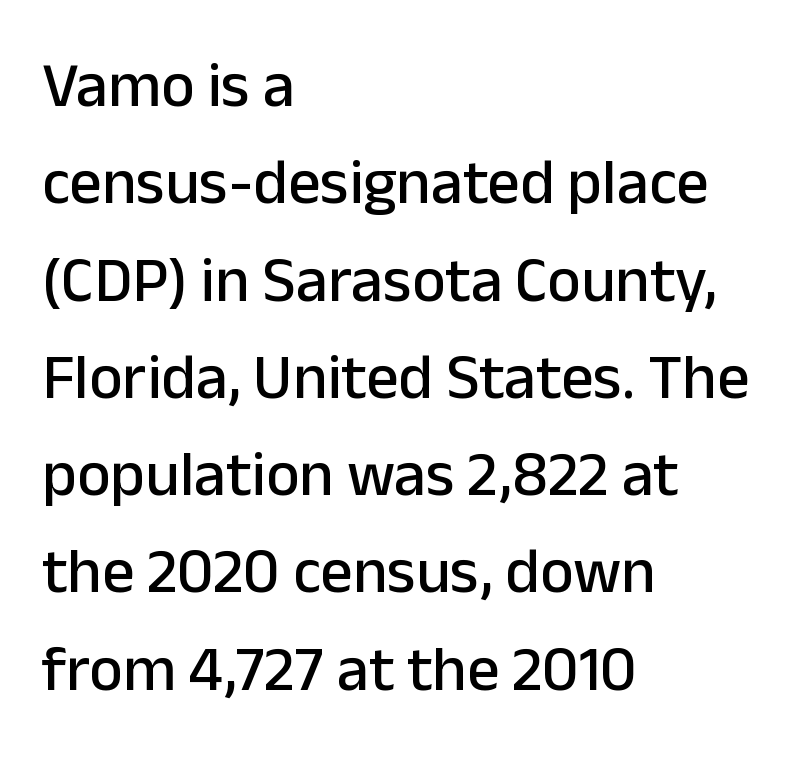
{"serif": "no", "italic": "no", "width": "normal", "stroke_contrast": "low", "x_height": "medium", "monospaced": "no", "underline": "no", "align": "left", "line_spacing": "normal", "line_spacing_ratio": 1.52, "letter_spacing": "normal", "letter_spacing_em": 0.0, "glyph_px": 64}
